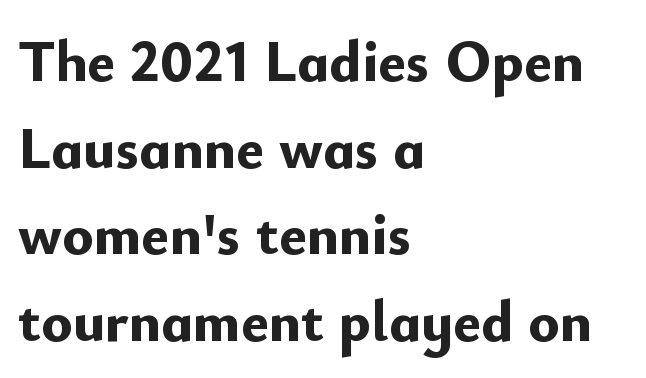
{"serif": "no", "italic": "no", "bold": "yes", "weight": "bold", "width": "normal", "stroke_contrast": "low", "x_height": "small", "monospaced": "no", "underline": "no", "align": "left", "line_spacing": "normal", "line_spacing_ratio": 1.47, "letter_spacing": "normal", "letter_spacing_em": 0.0, "glyph_px": 59}
